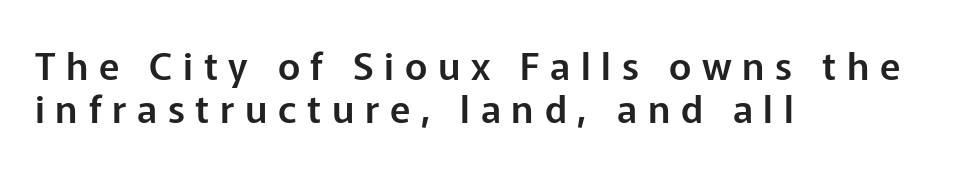
Does the lettering tilt? It doesn't — this is upright. The face used here is a sans, in the tradition of grotesques and geometrics. The strip under each line holds only bare page. A typesetter would call this leading minimal, almost set solid.
